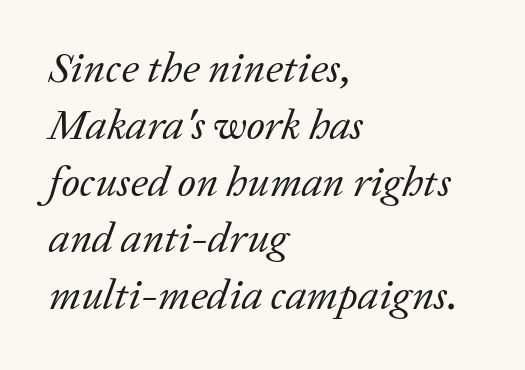
Q: Is the text bold? A: No.
Q: Is the text italic (slanted)? A: Yes, it leans right by about 20 degrees.
Q: Is the typeface a serif or a sans-serif typeface? A: Serif.
Q: Is the text underlined? A: No.
Q: How is the paragraph aligned? A: Left-aligned.
Q: Is the spacing between letters normal or unusually wide? A: Normal.
Q: Is the spacing between lines tight, normal or loose? A: Normal.
Q: Width (condensed, normal, or wide)? A: Normal.
Q: Stroke contrast? A: Low.
Q: x-height? A: Medium.
Q: Monospaced? A: No.
